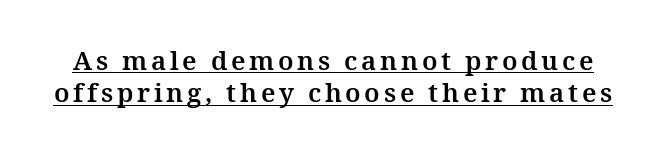
{"italic": "no", "underline": "yes", "line_spacing": "normal", "line_spacing_ratio": 1.25, "glyph_px": 26}
